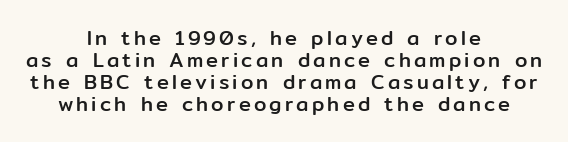
The image shows 20 px text type, upright; set centered, tight line spacing (1.1x), not underlined.
